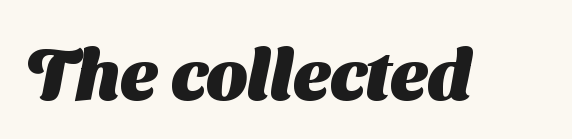
Q: Is the text bold? A: Yes.
Q: Is the typeface a serif or a sans-serif typeface? A: Sans-serif.
Q: Is the text underlined? A: No.
Q: Is the spacing between letters normal or unusually wide? A: Normal.
Q: Width (condensed, normal, or wide)? A: Normal.
Q: Stroke contrast? A: Medium.
Q: x-height? A: Medium.
Q: Monospaced? A: No.
